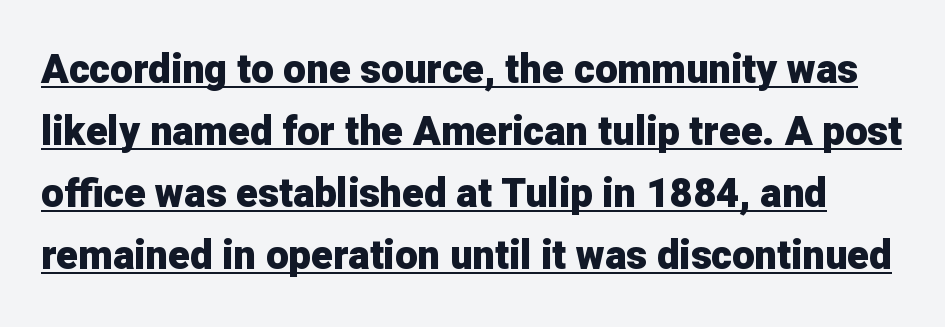
The image shows 40 px heavy sans-serif type, upright; set normal line spacing (1.55x), normal letter spacing, underlined; low stroke contrast and a medium x-height.
